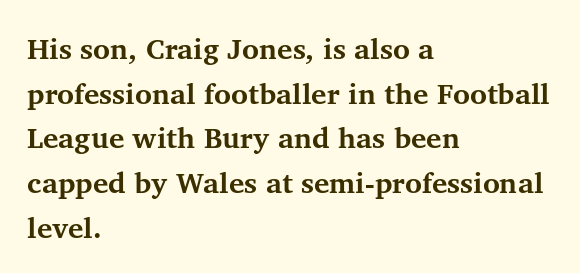
These lines are rendered in a variable-pitch font. Tracking value appears to be zero — textbook default spacing. Underlining? Definitely not there. If you drew a line through each stem, it would be perfectly vertical. The block of text has a typical density, with ordinary space between rows.
